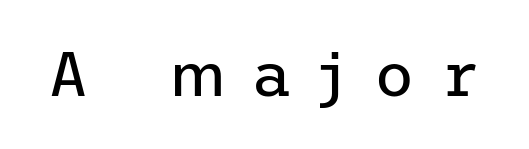
{"serif": "no", "italic": "no", "bold": "no", "weight": "regular", "width": "normal", "stroke_contrast": "low", "x_height": "medium", "underline": "no", "letter_spacing": "wide", "letter_spacing_em": 0.42, "glyph_px": 62}
